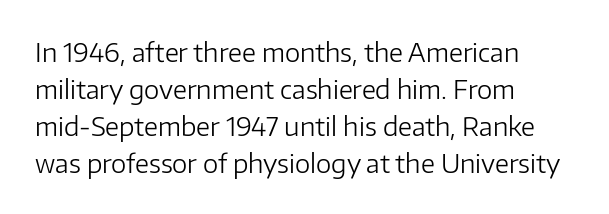
Q: Is the text bold? A: No.
Q: Is the text italic (slanted)? A: No, it is upright.
Q: Is the text underlined? A: No.
Q: How is the paragraph aligned? A: Left-aligned.
Q: Is the spacing between letters normal or unusually wide? A: Normal.
Q: Is the spacing between lines tight, normal or loose? A: Normal.
